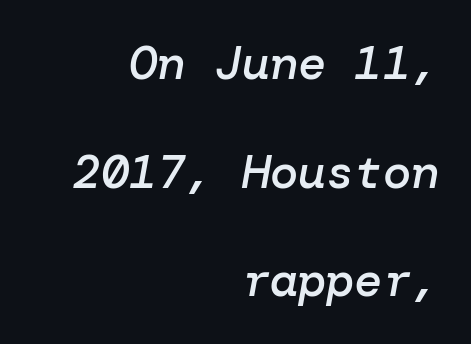
These lines were composed using italics. These lines keep a tight, regular rhythm from letter to letter. Descenders hang freely into open space. Typographic density is moderately raised because the face is semibold. Every row of glyphs terminates at an identical x-position on the right. The passage shown stacks its lines with a broad gap.
